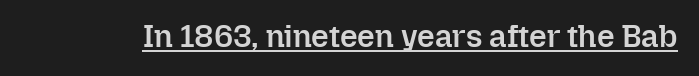
Q: Is the text bold? A: Semi-bold.
Q: Is the text italic (slanted)? A: No, it is upright.
Q: Is the text underlined? A: Yes.
Q: Is the spacing between letters normal or unusually wide? A: Normal.
Q: Width (condensed, normal, or wide)? A: Normal.
Q: Stroke contrast? A: Low.
Q: x-height? A: Medium.
Q: Monospaced? A: No.
